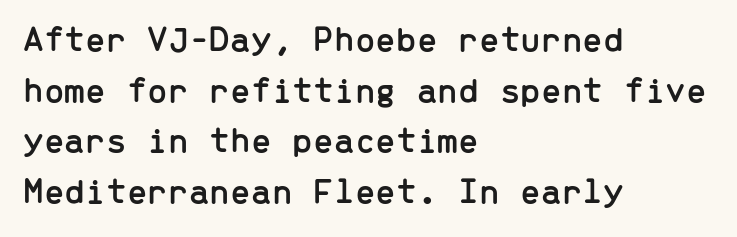
Q: Is the text italic (slanted)? A: No, it is upright.
Q: Is the typeface a serif or a sans-serif typeface? A: Sans-serif.
Q: Is the text underlined? A: No.
Q: How is the paragraph aligned? A: Left-aligned.
Q: Is the spacing between letters normal or unusually wide? A: Normal.
Q: Is the spacing between lines tight, normal or loose? A: Normal.
Q: Width (condensed, normal, or wide)? A: Normal.
Q: Stroke contrast? A: Low.
Q: x-height? A: Medium.
Q: Monospaced? A: Yes.
